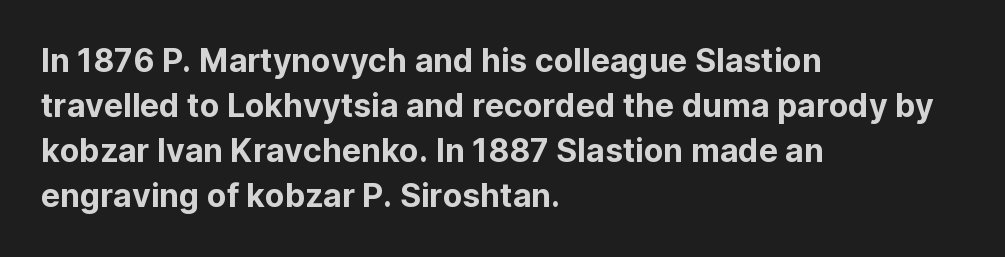
A typesetter would mark this as roman, not italic. Line starts are locked; line ends wander. Nope, no serifs anywhere on these letters. Beneath every word, the page is bare.
